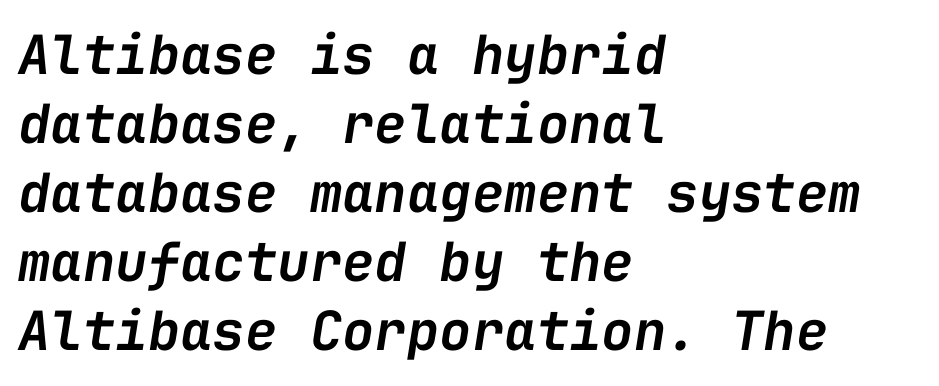
The image shows 54 px semibold type, italic (leaning right), monospaced; set left-aligned, normal line spacing (1.28x), normal letter spacing, not underlined; low stroke contrast and a medium x-height.
